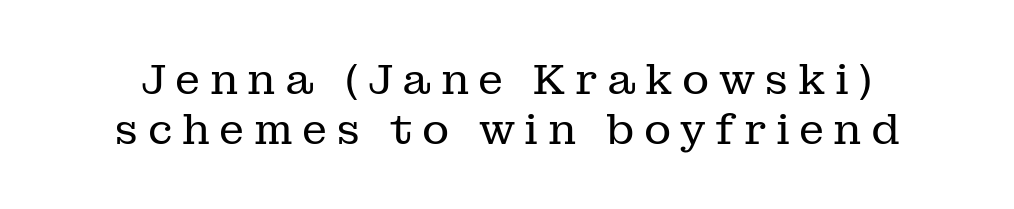
Q: Is the text bold? A: No.
Q: Is the text italic (slanted)? A: No, it is upright.
Q: Is the typeface a serif or a sans-serif typeface? A: Serif.
Q: Is the text underlined? A: No.
Q: Is the spacing between letters normal or unusually wide? A: Unusually wide.
Q: Width (condensed, normal, or wide)? A: Normal.
Q: Stroke contrast? A: Low.
Q: x-height? A: Medium.
Q: Monospaced? A: No.
